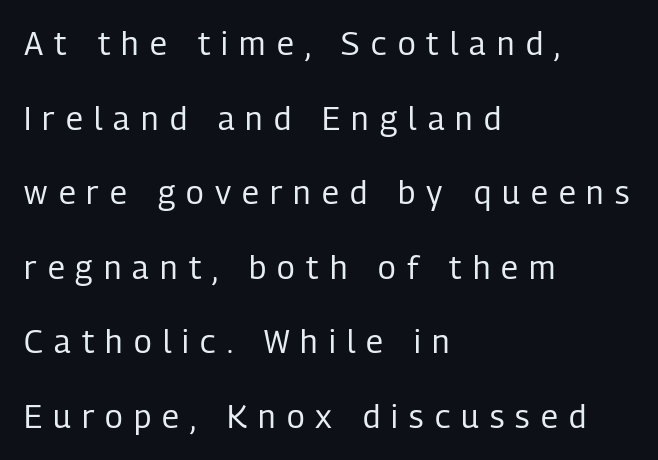
Q: Is the text bold? A: No.
Q: Is the text italic (slanted)? A: No, it is upright.
Q: Is the typeface a serif or a sans-serif typeface? A: Sans-serif.
Q: Is the text underlined? A: No.
Q: How is the paragraph aligned? A: Left-aligned.
Q: Is the spacing between letters normal or unusually wide? A: Unusually wide.
Q: Is the spacing between lines tight, normal or loose? A: Loose.
Q: Width (condensed, normal, or wide)? A: Condensed.
Q: Stroke contrast? A: Low.
Q: x-height? A: Medium.
Q: Monospaced? A: No.
